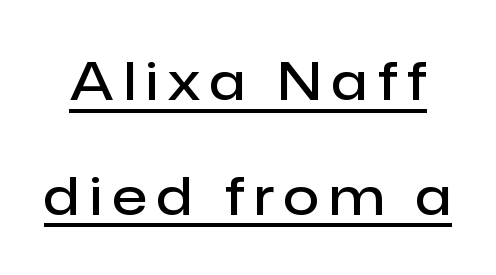
Q: Is the text bold? A: Semi-bold.
Q: Is the text italic (slanted)? A: No, it is upright.
Q: Is the typeface a serif or a sans-serif typeface? A: Sans-serif.
Q: Is the text underlined? A: Yes.
Q: Is the spacing between letters normal or unusually wide? A: Unusually wide.
Q: Is the spacing between lines tight, normal or loose? A: Loose.
Q: Width (condensed, normal, or wide)? A: Normal.
Q: Stroke contrast? A: Low.
Q: x-height? A: Medium.
Q: Monospaced? A: No.
